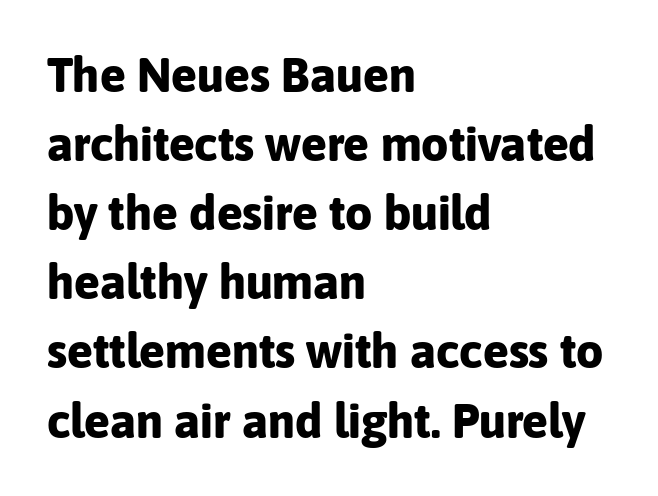
These lines were composed using upright roman letters. The rendering uses a moderate line-height, typical for paragraphs. The paragraph has a hard left edge and a soft right edge. Is the letter spacing exaggerated? No — it looks like the ordinary default. The sample has been set heavy, in full bold. Plain, unruled lines of type.
